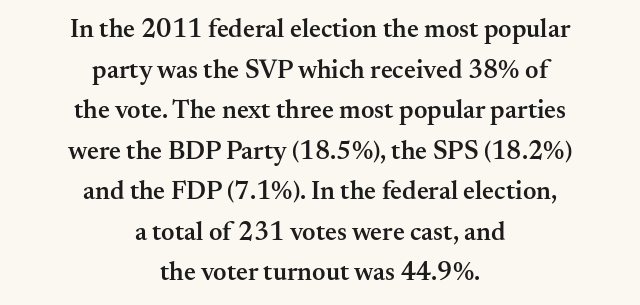
Glance below the letters and you will spot only blank space. If you drew a line through each stem, it would be perfectly vertical. Normally led — the rows are evenly, conventionally spaced. The lines are quadded center. Inter-character spacing is left at the font's built-in metrics.
